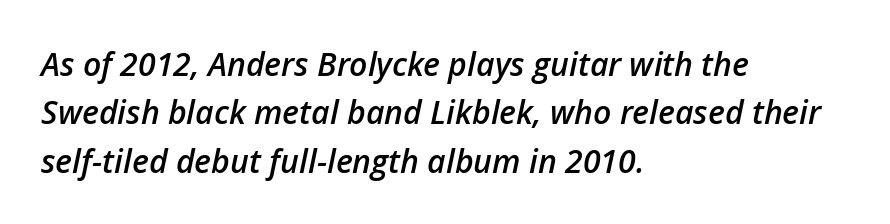
Q: Is the text bold? A: Semi-bold.
Q: Is the text italic (slanted)? A: Yes, it leans right by about 12 degrees.
Q: Is the text underlined? A: No.
Q: How is the paragraph aligned? A: Left-aligned.
Q: Is the spacing between letters normal or unusually wide? A: Normal.
Q: Is the spacing between lines tight, normal or loose? A: Normal.
Q: Width (condensed, normal, or wide)? A: Normal.
Q: Stroke contrast? A: Low.
Q: x-height? A: Medium.
Q: Monospaced? A: No.
